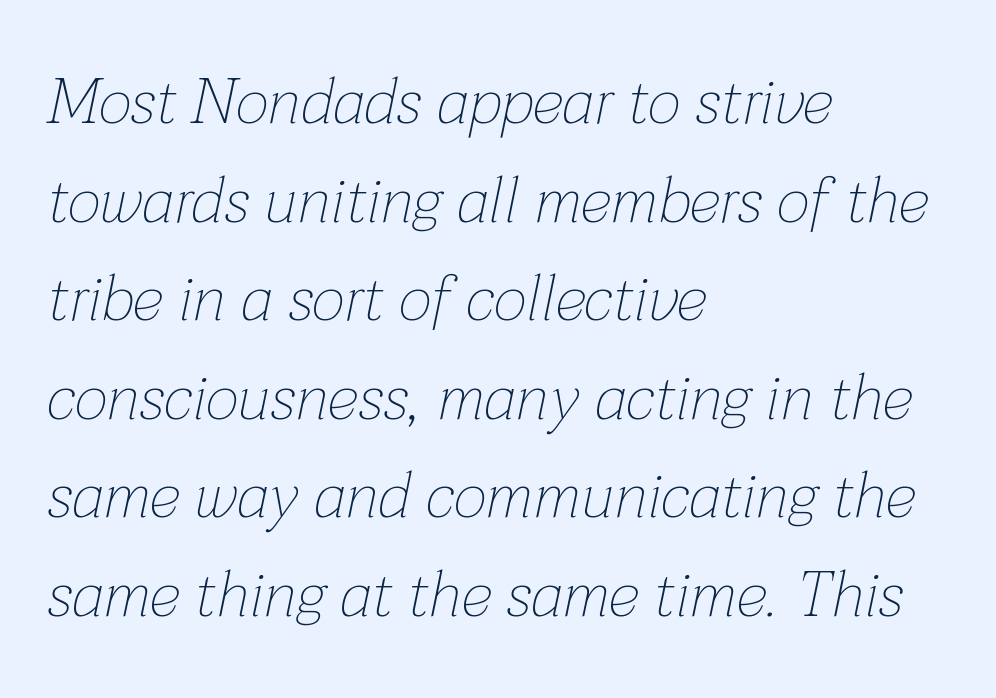
{"italic": "yes", "lean": "right", "slant_degrees": 12, "bold": "no", "weight": "thin", "width": "normal", "stroke_contrast": "low", "x_height": "medium", "monospaced": "no", "underline": "no", "align": "left", "line_spacing": "normal", "line_spacing_ratio": 1.54, "letter_spacing": "normal", "letter_spacing_em": 0.0, "glyph_px": 64}
